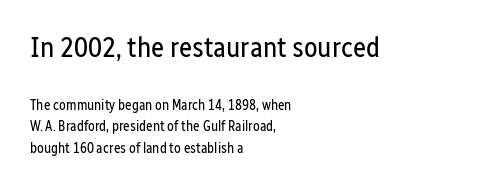
Each letter keeps its own natural width here, so spacing adapts to shape. Baseline-to-baseline distance is the conventional proportion of letter height. Upright lettering throughout. This sample uses plain, unmodified letter spacing.
